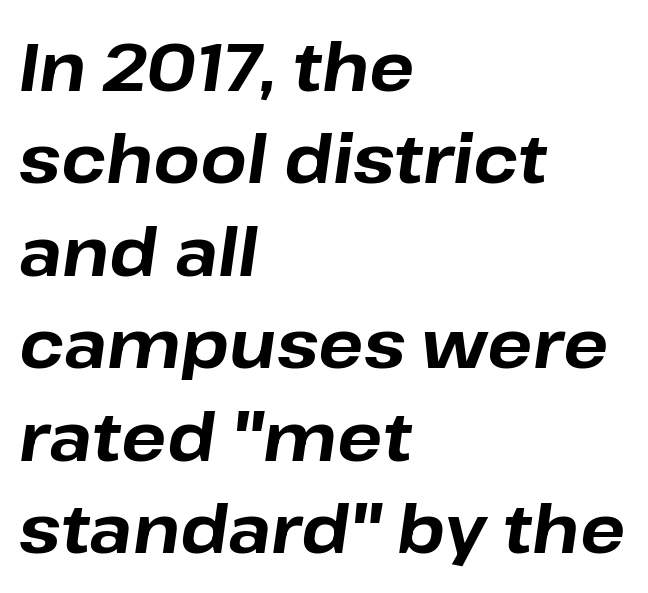
The image shows 67 px bold type, italic (leaning right); set left-aligned, normal line spacing (1.38x), normal letter spacing, not underlined; low stroke contrast and a medium x-height.
